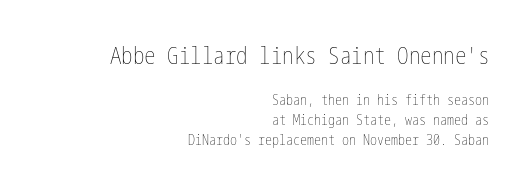
Q: Is the text bold? A: No.
Q: Is the text italic (slanted)? A: No, it is upright.
Q: Is the text underlined? A: No.
Q: How is the paragraph aligned? A: Right-aligned.
Q: Is the spacing between letters normal or unusually wide? A: Normal.
Q: Is the spacing between lines tight, normal or loose? A: Normal.
Q: Which block of text is set in a larger size, the first (top) or the second (bottom)? A: The first (top) one.
